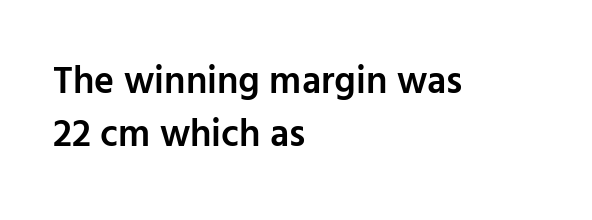
The image shows 38 px semibold sans-serif type, upright; set left-aligned, normal line spacing (1.4x), normal letter spacing, not underlined; low stroke contrast and a medium x-height.
